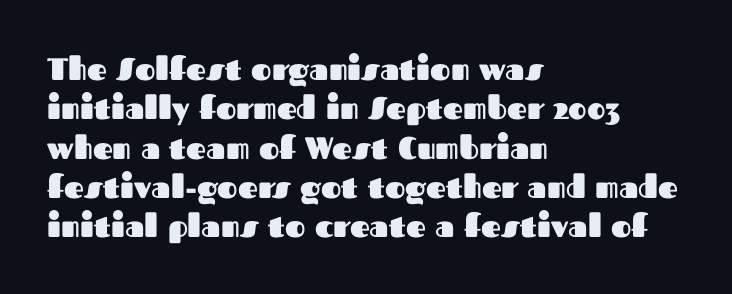
Q: Is the text bold? A: Yes.
Q: Is the text italic (slanted)? A: No, it is upright.
Q: Is the typeface a serif or a sans-serif typeface? A: Sans-serif.
Q: Is the text underlined? A: No.
Q: How is the paragraph aligned? A: Left-aligned.
Q: Is the spacing between letters normal or unusually wide? A: Normal.
Q: Is the spacing between lines tight, normal or loose? A: Normal.
Q: Width (condensed, normal, or wide)? A: Normal.
Q: Stroke contrast? A: Medium.
Q: x-height? A: Medium.
Q: Monospaced? A: No.
